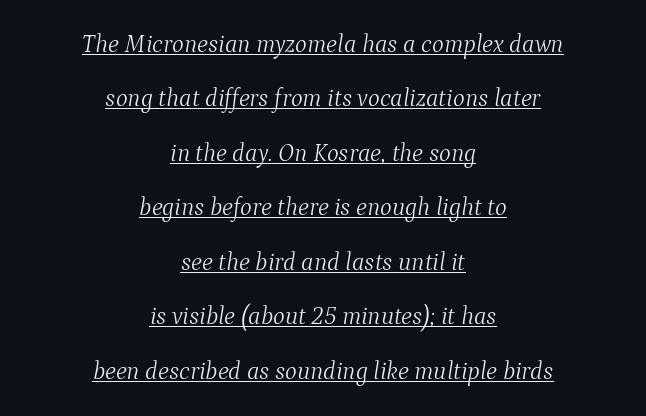
{"italic": "yes", "lean": "right", "slant_degrees": 9, "bold": "no", "underline": "yes", "align": "center", "line_spacing": "loose", "line_spacing_ratio": 2.18, "letter_spacing": "normal", "letter_spacing_em": 0.0, "glyph_px": 25}
